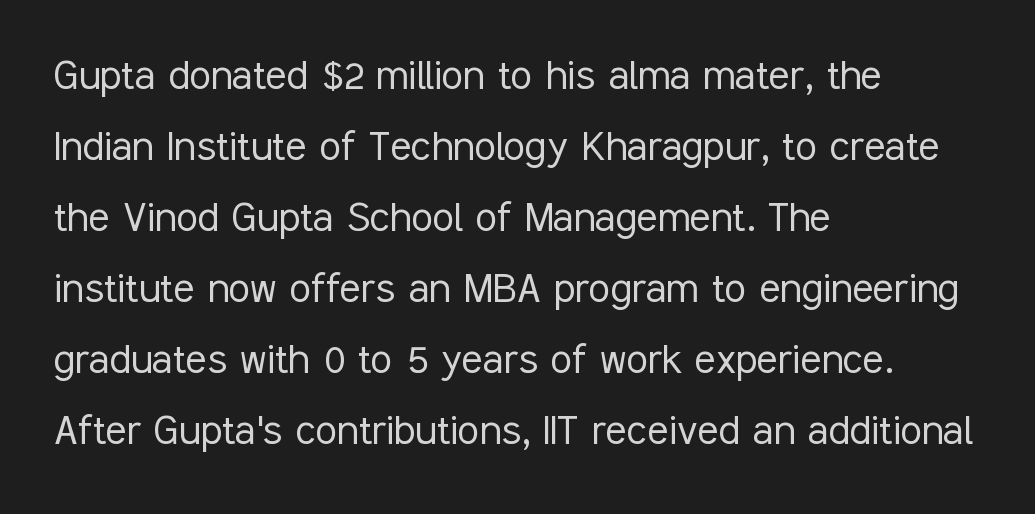
The image shows 49 px light, condensed sans-serif type, upright; set left-aligned, normal line spacing (1.45x), normal letter spacing, not underlined; low stroke contrast and a medium x-height.
